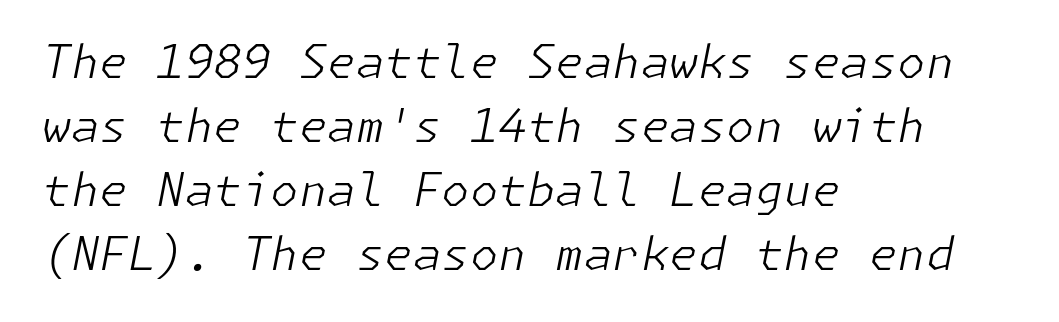
{"italic": "yes", "lean": "right", "slant_degrees": 11, "bold": "no", "weight": "light", "width": "normal", "stroke_contrast": "low", "x_height": "medium", "underline": "no", "align": "left", "line_spacing": "normal", "line_spacing_ratio": 1.39, "letter_spacing": "normal", "letter_spacing_em": 0.0, "glyph_px": 46}
